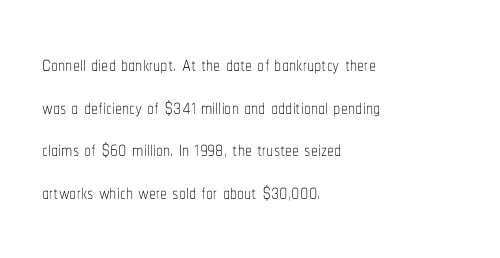
The image shows 28 px thin, condensed type, upright; set left-aligned, normal line spacing (1.52x), normal letter spacing, not underlined; low stroke contrast and a medium x-height.
